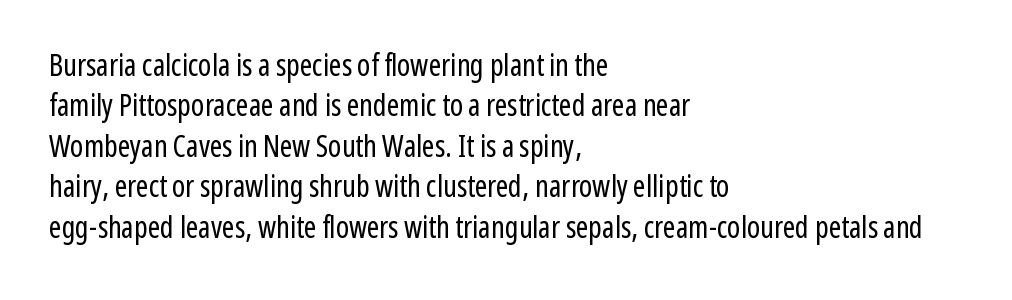
Regarding serifs, this sample does without them. Ink coverage per letter is moderate at most. Underline: absent. The rows are spaced the way most documents space them.
